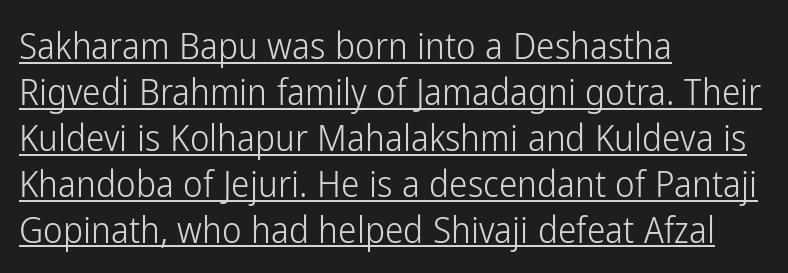
The image shows 37 px light, condensed sans-serif type, upright; set left-aligned, line spacing 1.24x, normal letter spacing, underlined; low stroke contrast and a medium x-height.
